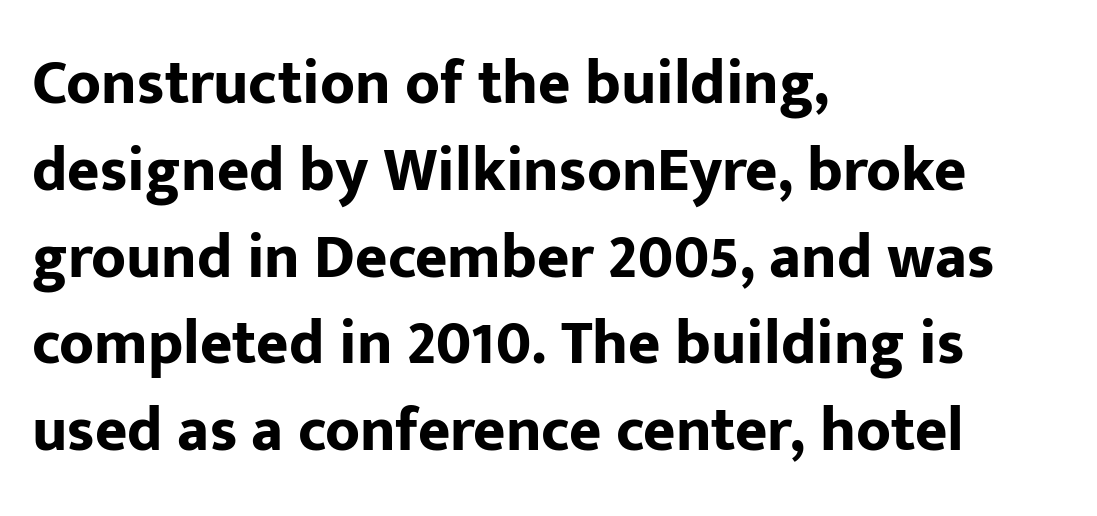
The letters sit at their default tracking, neither squeezed nor spread. Teacher's note: observe the even left margin — that is flush-left alignment. Weight check: bold — yes, fully. The font's upright variant was chosen for this text. Each new line begins a customary step beneath the previous one. A sans-serif font was chosen for this passage.
